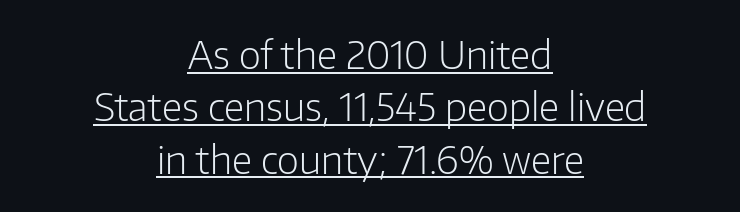
Q: Is the text bold? A: No.
Q: Is the text italic (slanted)? A: No, it is upright.
Q: Is the typeface a serif or a sans-serif typeface? A: Sans-serif.
Q: Is the text underlined? A: Yes.
Q: How is the paragraph aligned? A: Centered.
Q: Is the spacing between letters normal or unusually wide? A: Normal.
Q: Is the spacing between lines tight, normal or loose? A: Normal.
Q: Width (condensed, normal, or wide)? A: Normal.
Q: Stroke contrast? A: Low.
Q: x-height? A: Medium.
Q: Monospaced? A: No.
